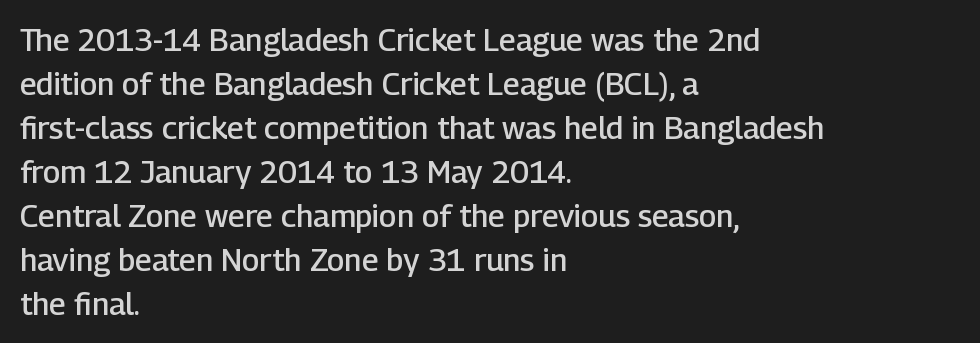
The image shows 31 px semibold sans-serif type, upright; set left-aligned, normal line spacing (1.42x), normal letter spacing, not underlined; low stroke contrast and a medium x-height.
